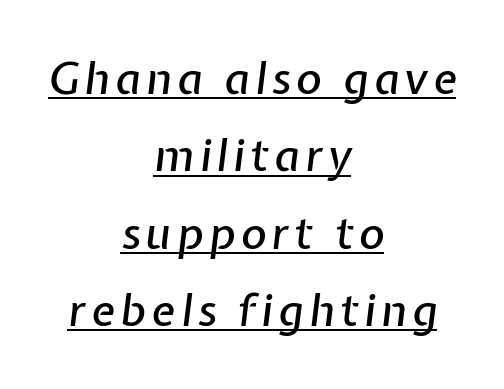
Q: Is the text italic (slanted)? A: Yes, it leans right by about 7 degrees.
Q: Is the text underlined? A: Yes.
Q: How is the paragraph aligned? A: Centered.
Q: Width (condensed, normal, or wide)? A: Normal.
Q: Stroke contrast? A: Low.
Q: x-height? A: Medium.
Q: Monospaced? A: No.
